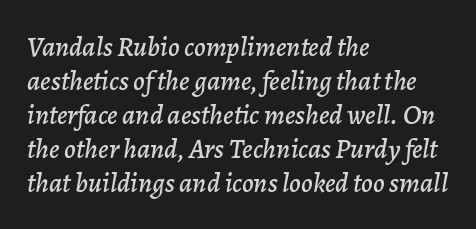
Q: Is the text italic (slanted)? A: Yes, it leans right by about 7 degrees.
Q: Is the text underlined? A: No.
Q: How is the paragraph aligned? A: Left-aligned.
Q: Is the spacing between letters normal or unusually wide? A: Normal.
Q: Width (condensed, normal, or wide)? A: Normal.
Q: Stroke contrast? A: Low.
Q: x-height? A: Medium.
Q: Monospaced? A: No.
